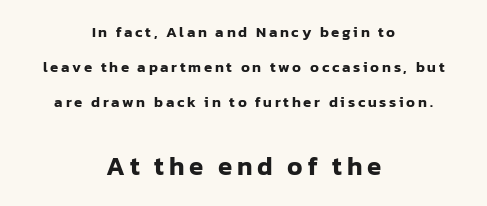
The axis of the letterforms is exactly vertical. In this sample the second text group is rendered at the bigger scale. Words float on clear page, feet unadorned. Notice the wide empty band between every row — that's loose leading.
